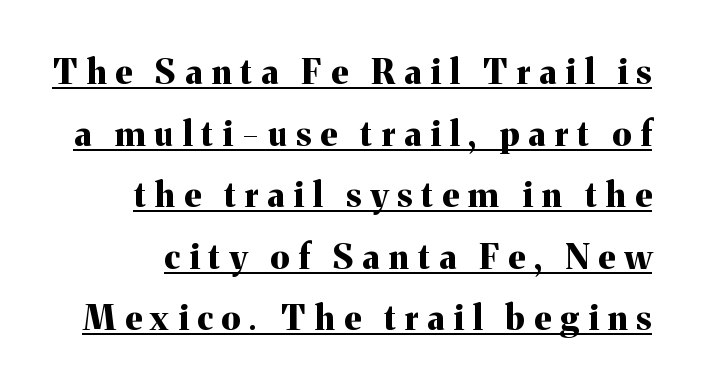
On the weight axis this lands at bold, roughly 700. Is this a fixed-width face? No — the glyphs have proportional, varying widths. Old-style or modern, the face here clearly has serifs. A continuous stroke trails under the words, as in a hyperlink.
